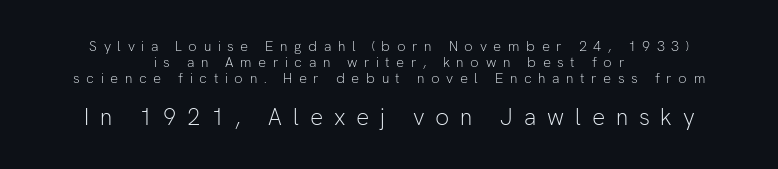
{"italic": "no", "bold": "no", "underline": "no", "align": "center", "line_spacing": "tight", "line_spacing_ratio": 1.13, "letter_spacing": "wide", "letter_spacing_em": 0.47, "larger_block": "second", "size_ratio": 1.64, "glyph_px": 23}
